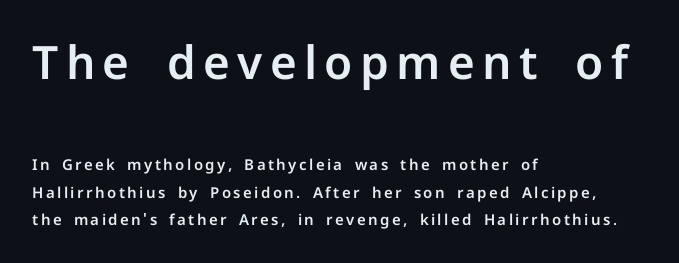
Q: Is the text italic (slanted)? A: No, it is upright.
Q: Is the typeface a serif or a sans-serif typeface? A: Sans-serif.
Q: Is the text underlined? A: No.
Q: How is the paragraph aligned? A: Left-aligned.
Q: Which block of text is set in a larger size, the first (top) or the second (bottom)? A: The first (top) one.
Q: Width (condensed, normal, or wide)? A: Normal.
Q: Stroke contrast? A: Low.
Q: x-height? A: Medium.
Q: Monospaced? A: No.
